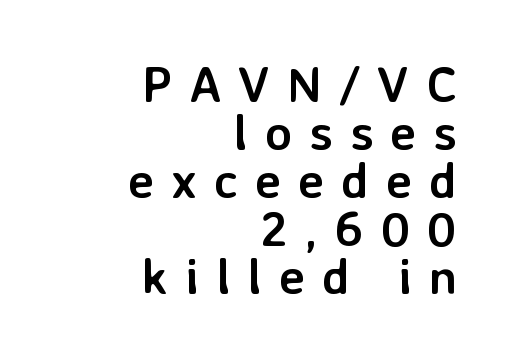
Q: Is the text bold? A: Yes.
Q: Is the text italic (slanted)? A: No, it is upright.
Q: Is the typeface a serif or a sans-serif typeface? A: Sans-serif.
Q: Is the text underlined? A: No.
Q: How is the paragraph aligned? A: Right-aligned.
Q: Is the spacing between letters normal or unusually wide? A: Unusually wide.
Q: Is the spacing between lines tight, normal or loose? A: Tight.
Q: Width (condensed, normal, or wide)? A: Normal.
Q: Stroke contrast? A: Low.
Q: x-height? A: Medium.
Q: Monospaced? A: No.
